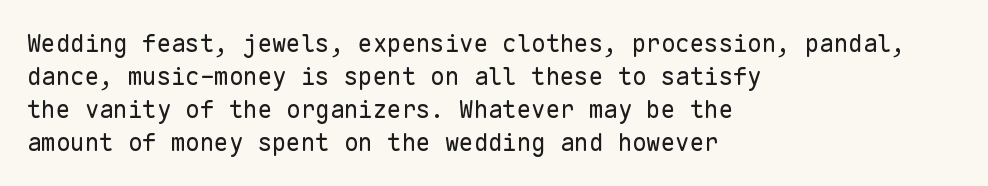
{"italic": "no", "bold": "no", "underline": "no", "align": "left", "line_spacing": "normal", "line_spacing_ratio": 1.37, "letter_spacing": "normal", "letter_spacing_em": 0.0, "glyph_px": 24}
